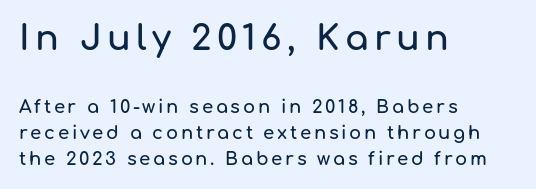
Q: Is the text italic (slanted)? A: No, it is upright.
Q: Is the typeface a serif or a sans-serif typeface? A: Sans-serif.
Q: Is the text underlined? A: No.
Q: How is the paragraph aligned? A: Left-aligned.
Q: Is the spacing between lines tight, normal or loose? A: Normal.
Q: Which block of text is set in a larger size, the first (top) or the second (bottom)? A: The first (top) one.
Q: Width (condensed, normal, or wide)? A: Normal.
Q: Stroke contrast? A: Low.
Q: x-height? A: Medium.
Q: Monospaced? A: No.
